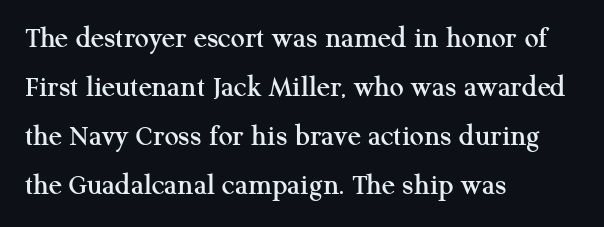
Q: Is the text italic (slanted)? A: No, it is upright.
Q: Is the typeface a serif or a sans-serif typeface? A: Serif.
Q: Is the text underlined? A: No.
Q: How is the paragraph aligned? A: Left-aligned.
Q: Is the spacing between letters normal or unusually wide? A: Normal.
Q: Is the spacing between lines tight, normal or loose? A: Normal.
Q: Width (condensed, normal, or wide)? A: Normal.
Q: Stroke contrast? A: Medium.
Q: x-height? A: Medium.
Q: Monospaced? A: No.
